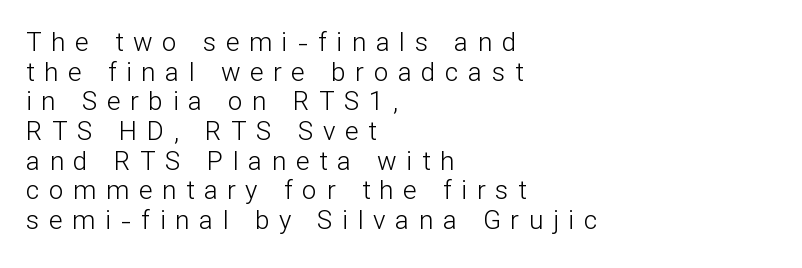
The letters look calm and open, with moderate or lighter stems. Summary of vertical rhythm: compact, with narrow interline spacing. Compared with a centered layout, this one pins lines to the left instead. Clear beneath every line of the passage.
